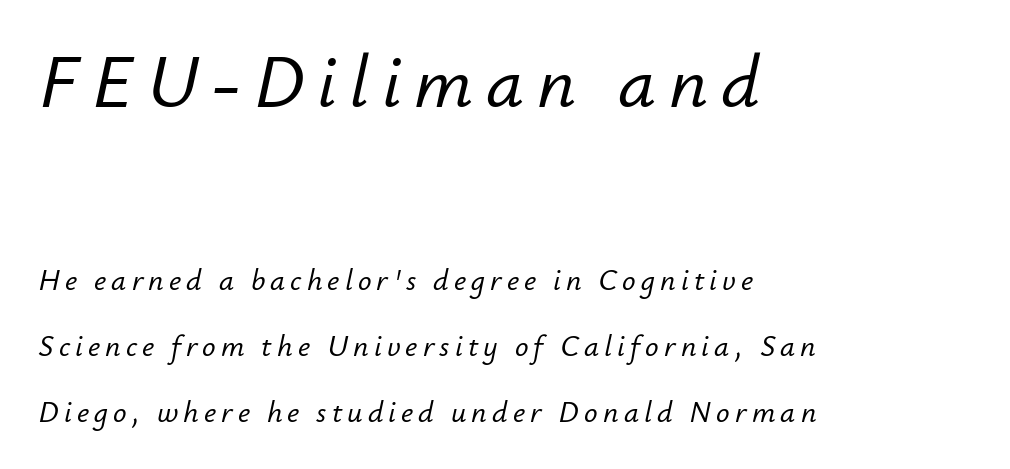
Character size in the leading block exceeds that of the trailing block. Looks like regular typesetting: each glyph gets only the width it needs. Clear beneath every line of the passage. The lines in this sample share a left origin and differ only in where they stop.
